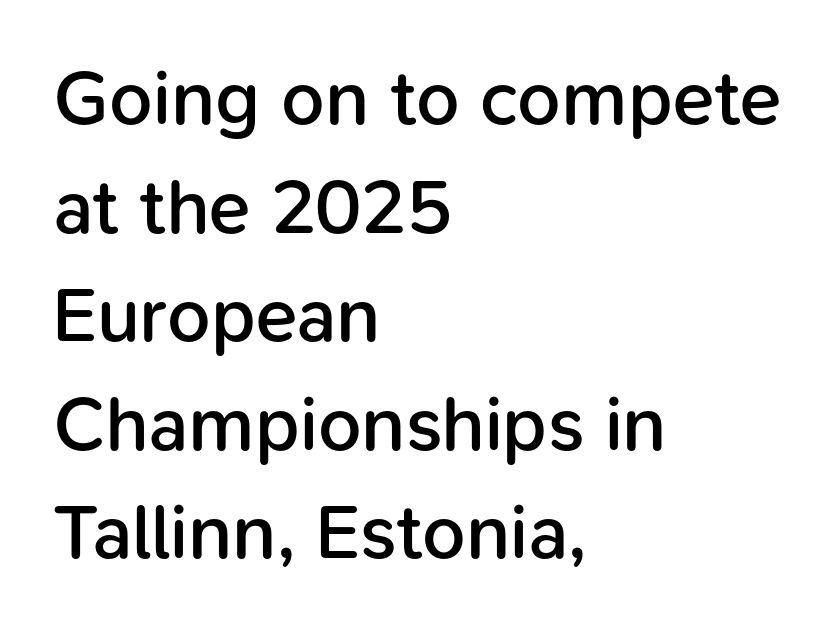
The image shows 77 px semibold sans-serif type, upright; set left-aligned, normal line spacing (1.41x), normal letter spacing, not underlined; low stroke contrast and a medium x-height.
